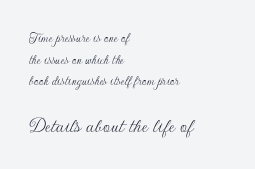
{"bold": "no", "underline": "no", "align": "left", "line_spacing": "normal", "line_spacing_ratio": 1.55, "letter_spacing": "normal", "letter_spacing_em": 0.0, "larger_block": "second", "size_ratio": 1.57, "glyph_px": 22}
